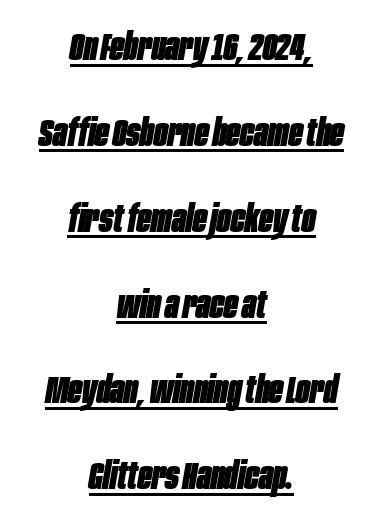
The image shows 37 px heavy, condensed type, italic (leaning right); set centered, loose line spacing (2.32x), normal letter spacing, underlined; low stroke contrast and a large x-height.
